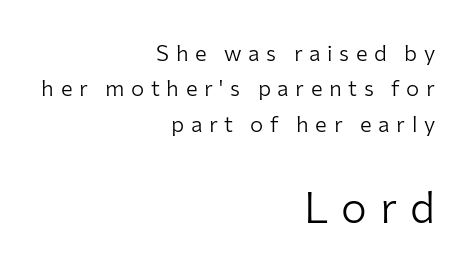
The image shows 43 px light sans-serif type, upright; set right-aligned, normal line spacing (1.61x), unusually wide letter spacing (+0.3 em), not underlined; the second (bottom) block is 1.95x larger; low stroke contrast and a medium x-height.
